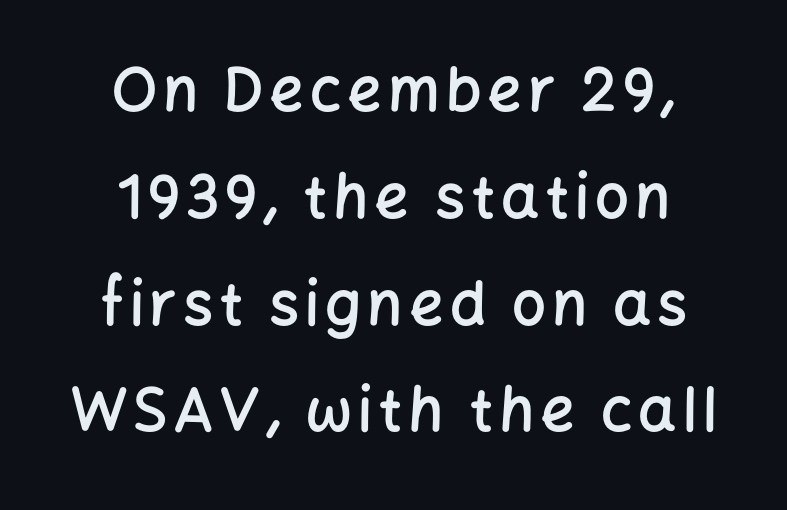
The space beneath each line is pristine and unruled. Centered paragraph, ragged on both sides. On the weight axis this lands at semibold, roughly 600. You can tell it's not italic because the verticals are truly vertical. Note the varied advance widths — an 'i' is clearly narrower than an 'm'. Letterform terminals end flat and unadorned throughout the passage.
